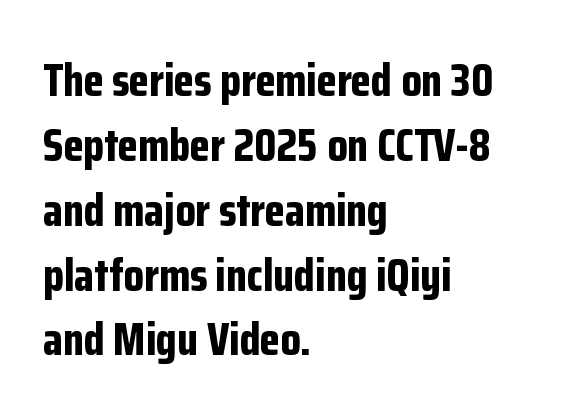
Observe the ordinary spacing: letters are neighbours, not strangers. The font is running at its bold setting. I'd call this a sans setting — the letters go barefoot. Characters remain perfectly vertical along every line. Layout note: lines flush left. Plain, unruled lines of type.
